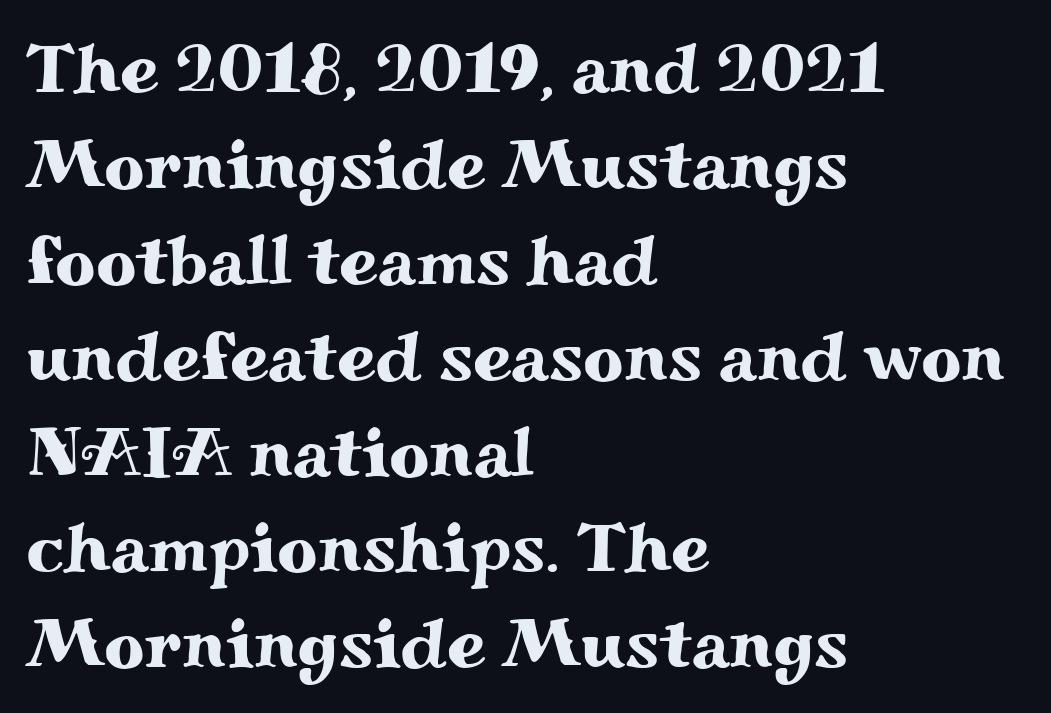
Q: Is the text italic (slanted)? A: No, it is upright.
Q: Is the typeface a serif or a sans-serif typeface? A: Serif.
Q: Is the text underlined? A: No.
Q: How is the paragraph aligned? A: Left-aligned.
Q: Is the spacing between letters normal or unusually wide? A: Normal.
Q: Is the spacing between lines tight, normal or loose? A: Normal.
Q: Width (condensed, normal, or wide)? A: Wide.
Q: Stroke contrast? A: Medium.
Q: x-height? A: Small.
Q: Monospaced? A: No.
